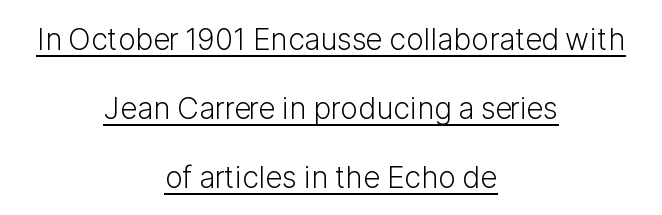
The passage shown is typed in a proportional face where columns would drift. The weight would be labelled regular, book, light, or lighter still. The rendering uses the underline text-decoration. Casual observation: everything's sitting right in the middle. In terms of letterspacing, this is plain default setting. The block of text is sparse from top to bottom, with ample space between rows.
